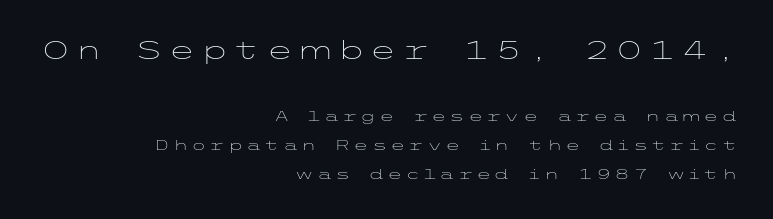
{"italic": "no", "bold": "no", "underline": "no", "align": "right", "line_spacing": "loose", "line_spacing_ratio": 2.07, "letter_spacing": "wide", "letter_spacing_em": 0.21, "larger_block": "first", "size_ratio": 1.79, "glyph_px": 25}
